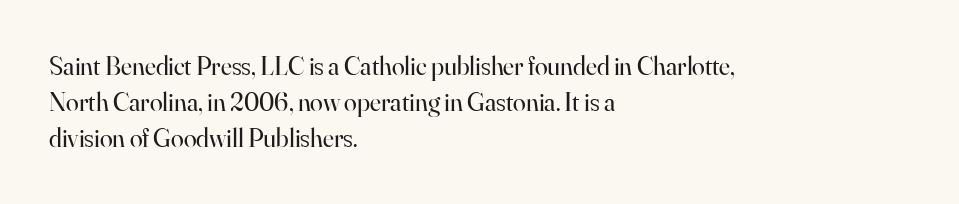
The image shows 26 px text type, upright; set left-aligned, normal line spacing (1.39x), normal letter spacing, not underlined.
